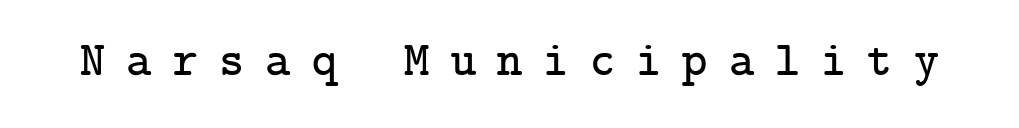
The image shows 48 px serif type, upright; set unusually wide letter spacing (+0.44 em), not underlined; low stroke contrast and a medium x-height.
